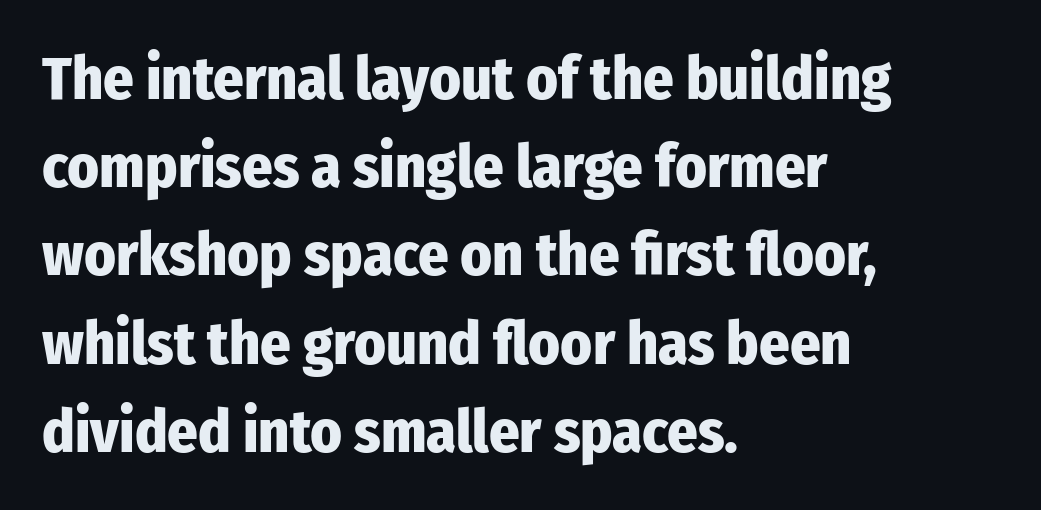
The image shows 60 px heavy, condensed sans-serif type, upright; set left-aligned, normal line spacing (1.47x), normal letter spacing, not underlined; low stroke contrast and a medium x-height.
